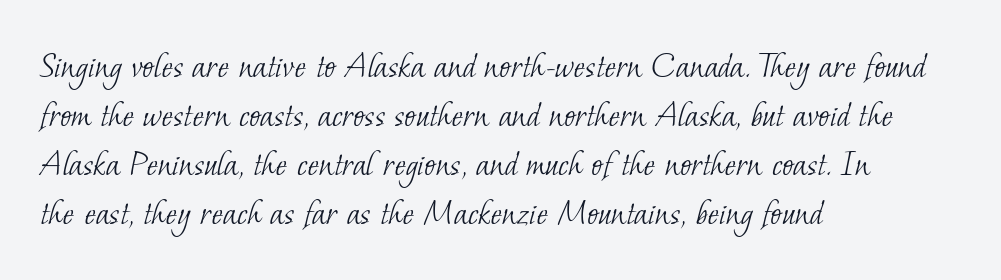
Q: Is the text bold? A: No.
Q: Is the typeface a serif or a sans-serif typeface? A: Serif.
Q: Is the text underlined? A: No.
Q: How is the paragraph aligned? A: Left-aligned.
Q: Is the spacing between letters normal or unusually wide? A: Normal.
Q: Is the spacing between lines tight, normal or loose? A: Normal.
Q: Width (condensed, normal, or wide)? A: Normal.
Q: Stroke contrast? A: Low.
Q: x-height? A: Small.
Q: Monospaced? A: No.
